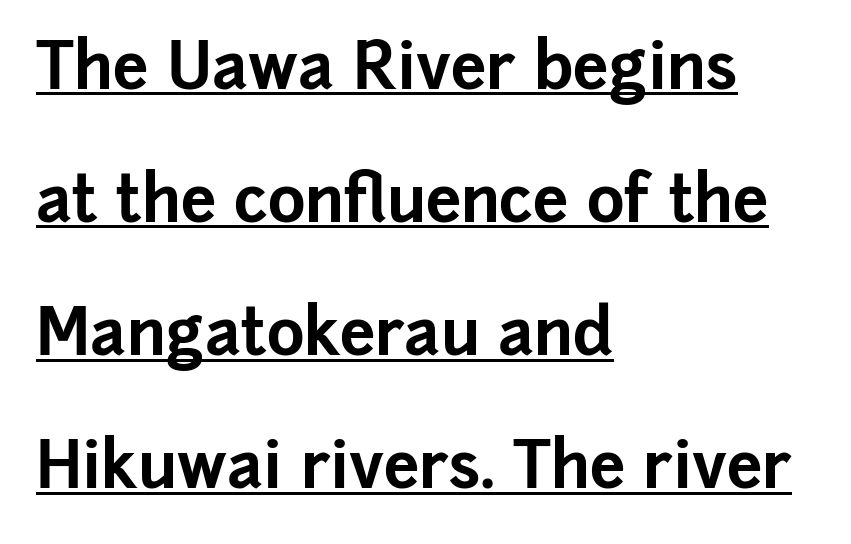
The image shows 64 px bold sans-serif type, upright; set left-aligned, loose line spacing (2.08x), normal letter spacing, underlined; low stroke contrast and a medium x-height.
